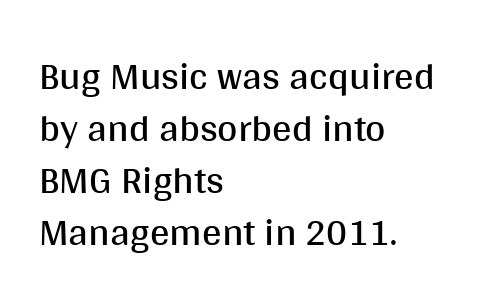
Q: Is the text bold? A: No.
Q: Is the text italic (slanted)? A: No, it is upright.
Q: Is the typeface a serif or a sans-serif typeface? A: Sans-serif.
Q: Is the text underlined? A: No.
Q: How is the paragraph aligned? A: Left-aligned.
Q: Is the spacing between letters normal or unusually wide? A: Normal.
Q: Is the spacing between lines tight, normal or loose? A: Normal.
Q: Width (condensed, normal, or wide)? A: Normal.
Q: Stroke contrast? A: Medium.
Q: x-height? A: Large.
Q: Monospaced? A: No.
